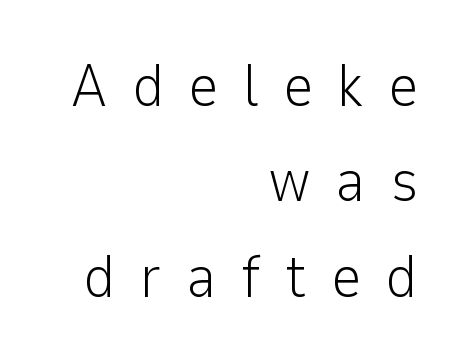
The image shows 60 px light sans-serif type, upright; set right-aligned, normal line spacing (1.59x), unusually wide letter spacing (+0.4 em), not underlined; low stroke contrast and a medium x-height.
